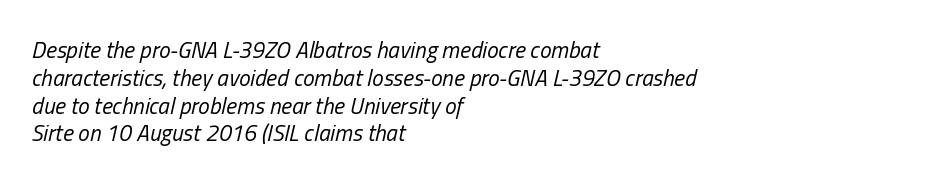
{"italic": "yes", "lean": "right", "slant_degrees": 13, "bold": "no", "underline": "no", "align": "left", "line_spacing_ratio": 1.21, "letter_spacing": "normal", "letter_spacing_em": 0.0, "glyph_px": 23}
